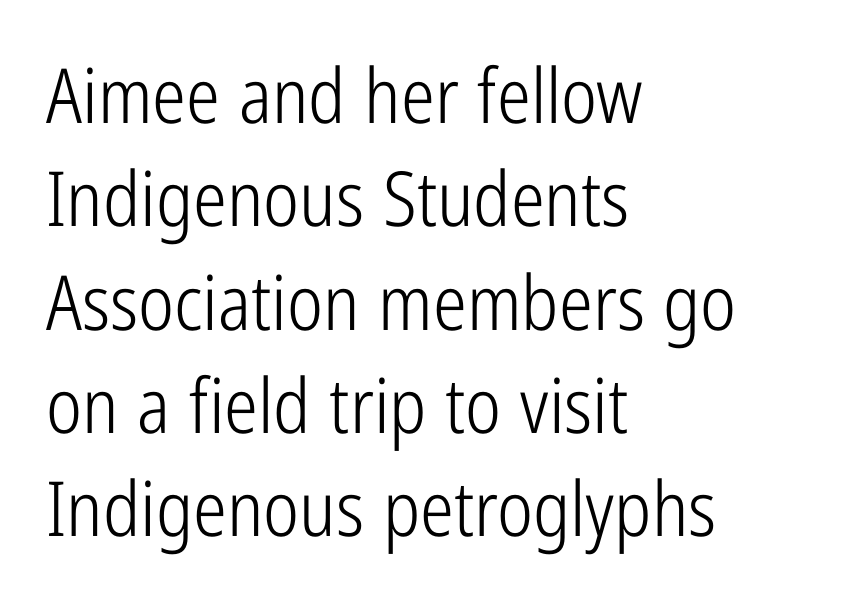
The image shows 76 px light, condensed sans-serif type, upright; set left-aligned, normal line spacing (1.36x), normal letter spacing, not underlined; low stroke contrast and a medium x-height.
